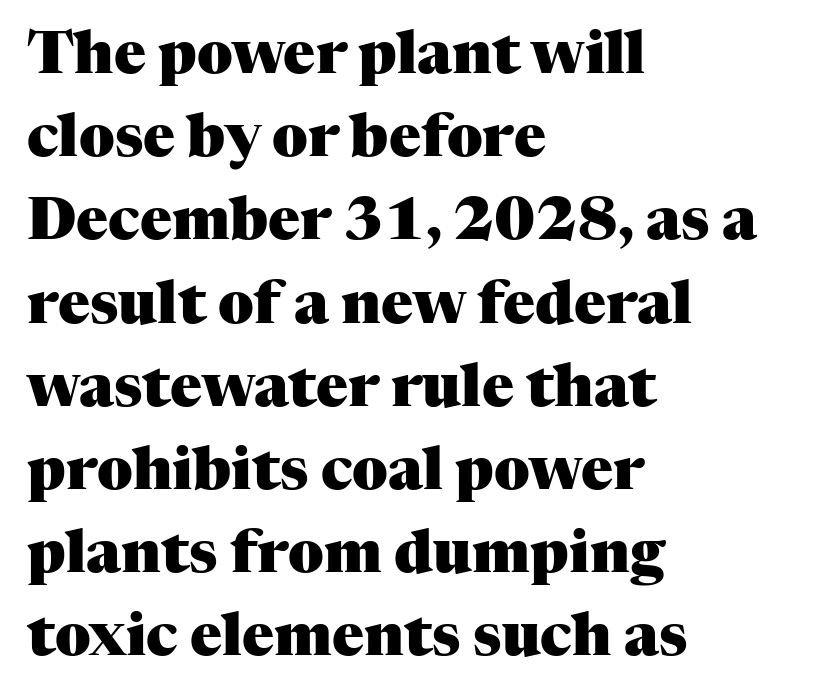
The image shows 59 px heavy serif type, upright; set left-aligned, normal line spacing (1.41x), normal letter spacing, not underlined; medium stroke contrast and a medium x-height.
